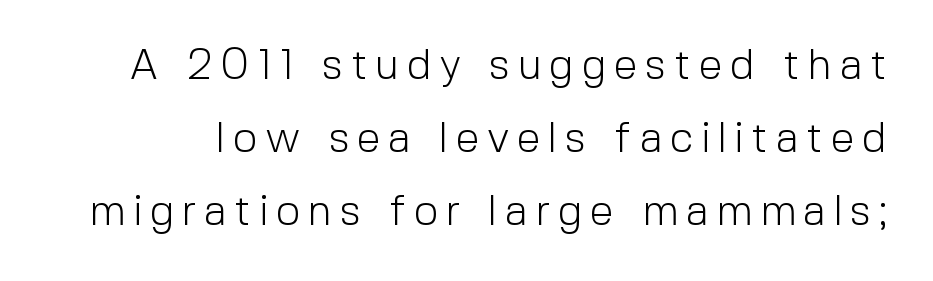
The image shows 43 px light sans-serif type, upright; set normal line spacing (1.7x), not underlined; a medium x-height.
